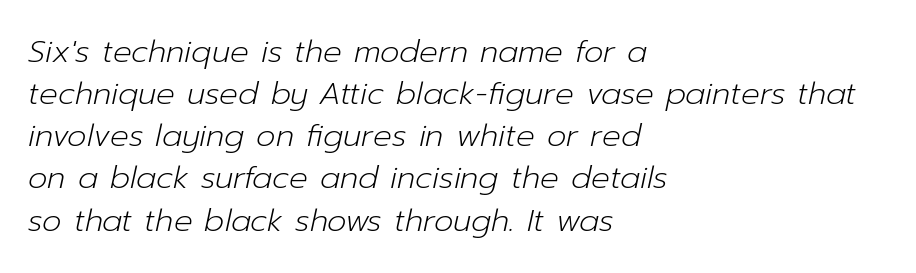
Q: Is the text bold? A: No.
Q: Is the text italic (slanted)? A: Yes, it leans right by about 12 degrees.
Q: Is the text underlined? A: No.
Q: How is the paragraph aligned? A: Left-aligned.
Q: Is the spacing between letters normal or unusually wide? A: Normal.
Q: Is the spacing between lines tight, normal or loose? A: Normal.
Q: Width (condensed, normal, or wide)? A: Normal.
Q: Stroke contrast? A: Low.
Q: x-height? A: Medium.
Q: Monospaced? A: No.
